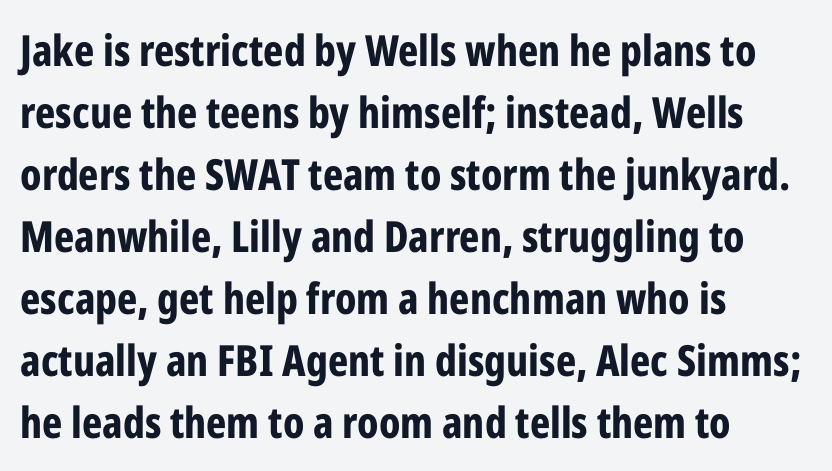
The image shows 43 px bold, condensed sans-serif type, upright; set left-aligned, normal line spacing (1.44x), normal letter spacing, not underlined; low stroke contrast and a medium x-height.
